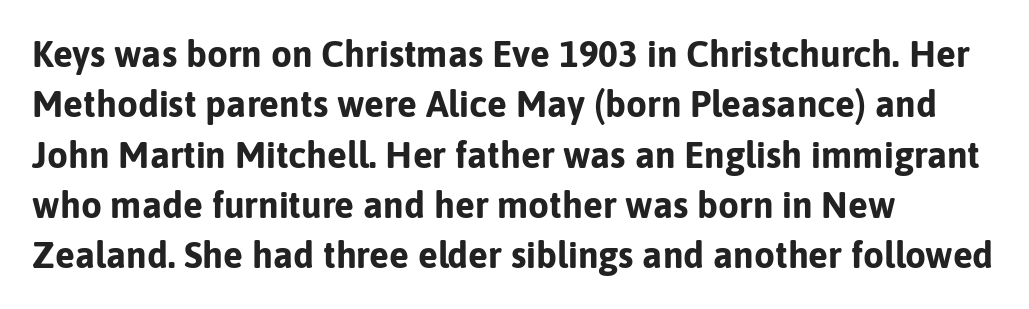
{"serif": "no", "italic": "no", "bold": "yes", "weight": "bold", "width": "normal", "stroke_contrast": "low", "x_height": "medium", "monospaced": "no", "underline": "no", "align": "left", "line_spacing": "normal", "line_spacing_ratio": 1.36, "letter_spacing": "normal", "letter_spacing_em": 0.0, "glyph_px": 37}
